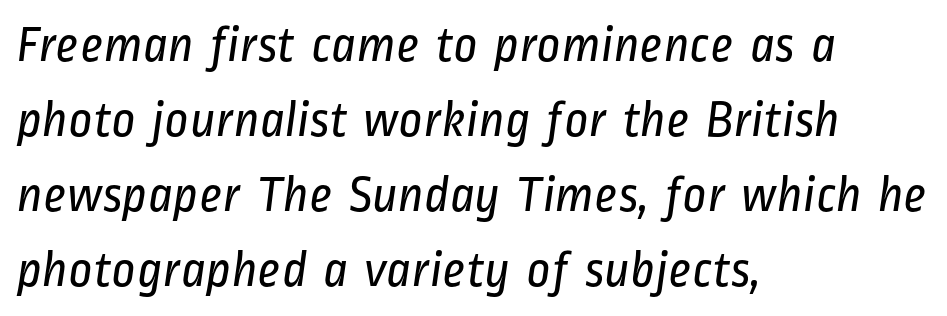
{"serif": "no", "bold": "no", "weight": "regular", "width": "condensed", "stroke_contrast": "low", "x_height": "medium", "monospaced": "no", "underline": "no", "align": "left", "line_spacing": "normal", "line_spacing_ratio": 1.44, "letter_spacing": "normal", "letter_spacing_em": 0.0, "glyph_px": 52}
